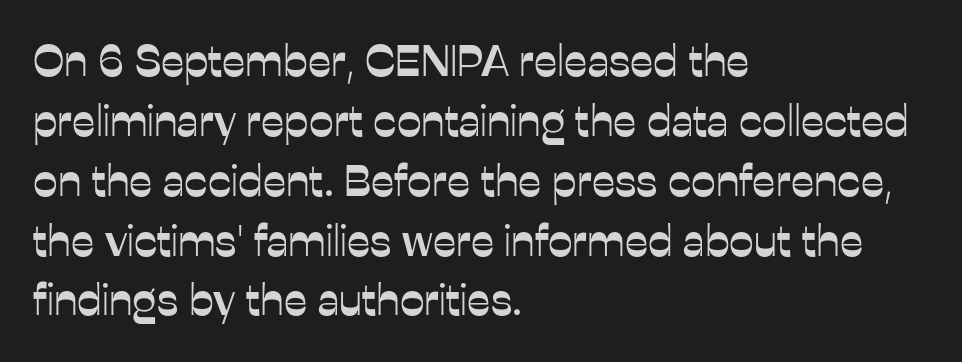
Beneath every word, the page is bare. The passage shown is typed in a proportional face where columns would drift. The designer went with a sans here, leaving each stem footless. In terms of leading, this rendering sits right in the middle. Observe the ordinary spacing: letters are neighbours, not strangers.
